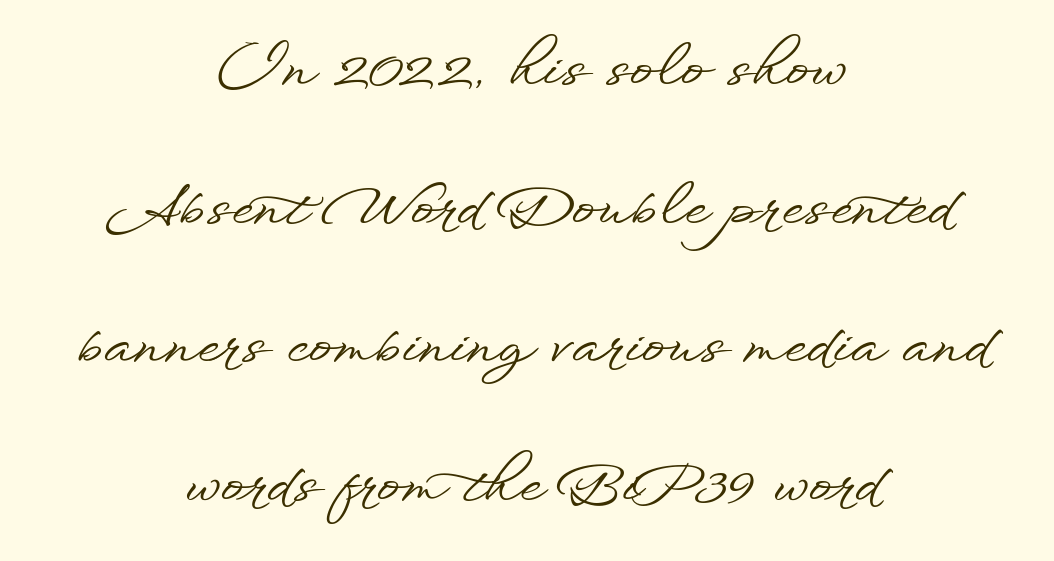
{"serif": "no", "width": "wide", "stroke_contrast": "low", "x_height": "small", "monospaced": "no", "underline": "no", "align": "center", "line_spacing": "loose", "line_spacing_ratio": 2.43, "letter_spacing": "normal", "letter_spacing_em": 0.0, "glyph_px": 57}
